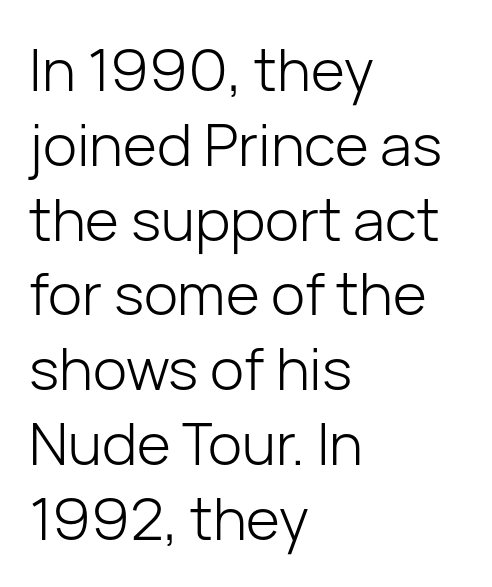
Q: Is the text bold? A: No.
Q: Is the text italic (slanted)? A: No, it is upright.
Q: Is the typeface a serif or a sans-serif typeface? A: Sans-serif.
Q: Is the text underlined? A: No.
Q: How is the paragraph aligned? A: Left-aligned.
Q: Is the spacing between letters normal or unusually wide? A: Normal.
Q: Is the spacing between lines tight, normal or loose? A: Normal.
Q: Width (condensed, normal, or wide)? A: Normal.
Q: Stroke contrast? A: Low.
Q: x-height? A: Medium.
Q: Monospaced? A: No.
